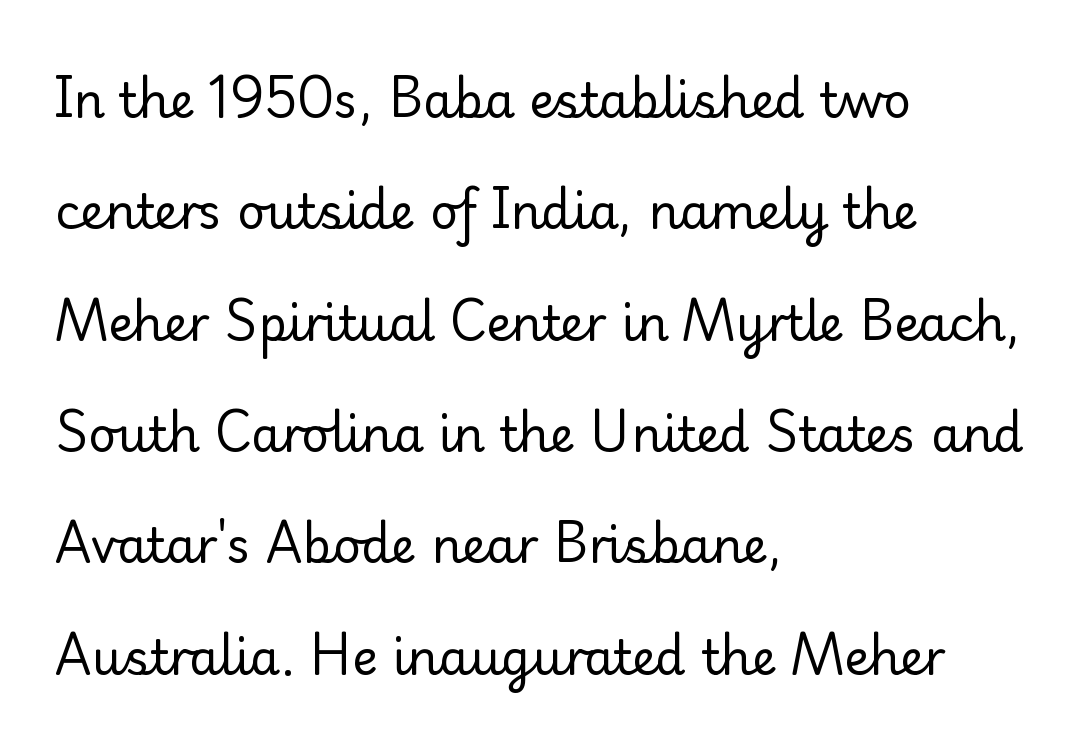
The image shows 48 px regular-weight serif type, upright; set left-aligned, loose line spacing (2.32x), normal letter spacing, not underlined; low stroke contrast and a small x-height.
